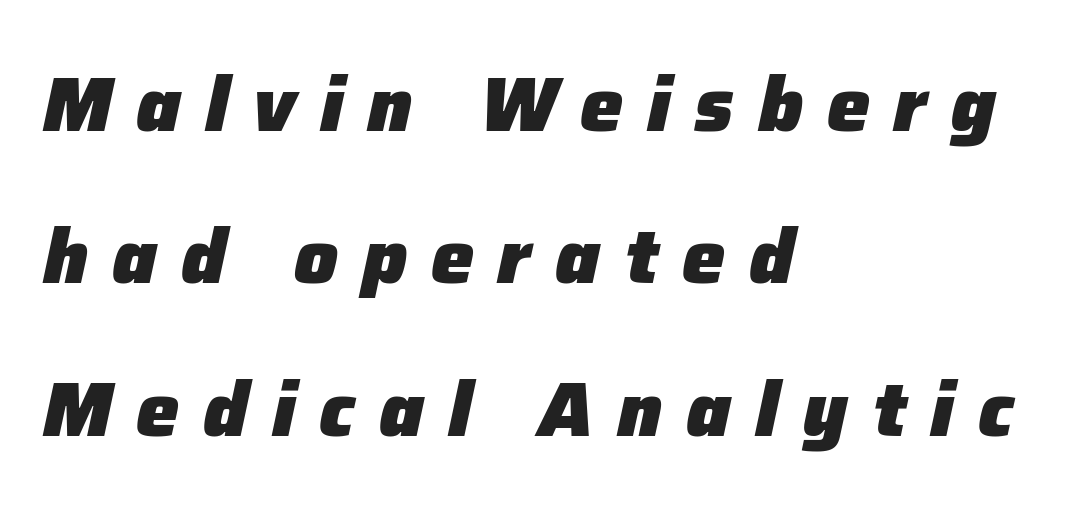
Q: Is the text bold? A: Yes.
Q: Is the text italic (slanted)? A: Yes, it leans right by about 12 degrees.
Q: Is the text underlined? A: No.
Q: How is the paragraph aligned? A: Left-aligned.
Q: Is the spacing between letters normal or unusually wide? A: Unusually wide.
Q: Is the spacing between lines tight, normal or loose? A: Loose.
Q: Width (condensed, normal, or wide)? A: Normal.
Q: Stroke contrast? A: Low.
Q: x-height? A: Medium.
Q: Monospaced? A: No.
